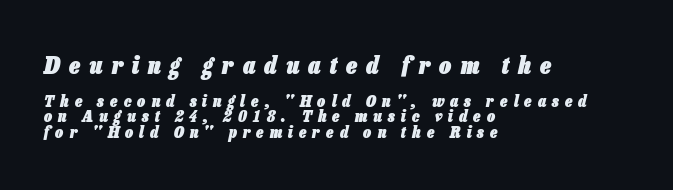
The image shows 24 px bold type, italic (leaning right); set left-aligned, tight line spacing (0.98x), unusually wide letter spacing (+0.38 em), not underlined; the first (top) block is 1.5x larger.
